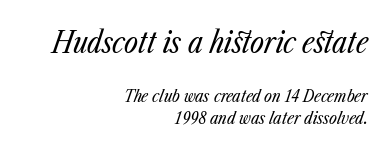
The image shows 30 px regular-weight, condensed type, italic (leaning right); set right-aligned, normal line spacing (1.28x), normal letter spacing, not underlined; the first (top) block is 1.76x larger; low stroke contrast and a medium x-height.
